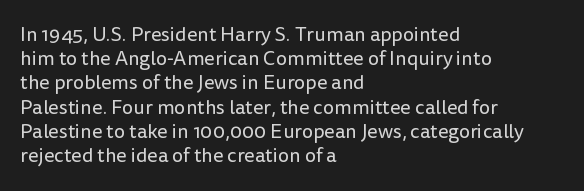
Tall strokes in this sample are plumb rather than angled. Decoration check: the copy has no underline. Words appear dense and cohesive because spacing is normal. The typesetter chose a ragged-right arrangement here.
